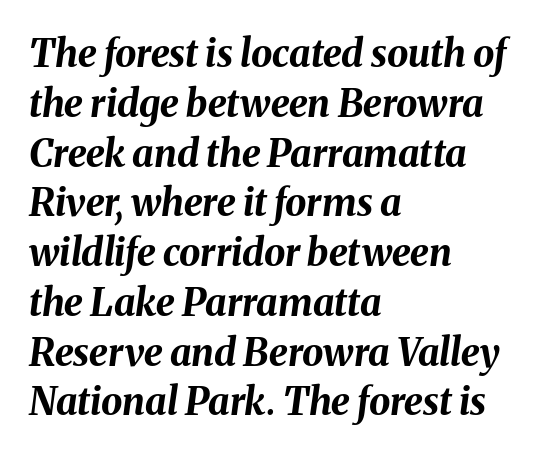
The image shows 38 px bold type, italic (leaning right); set left-aligned, normal line spacing (1.31x), normal letter spacing, not underlined; medium stroke contrast and a medium x-height.
